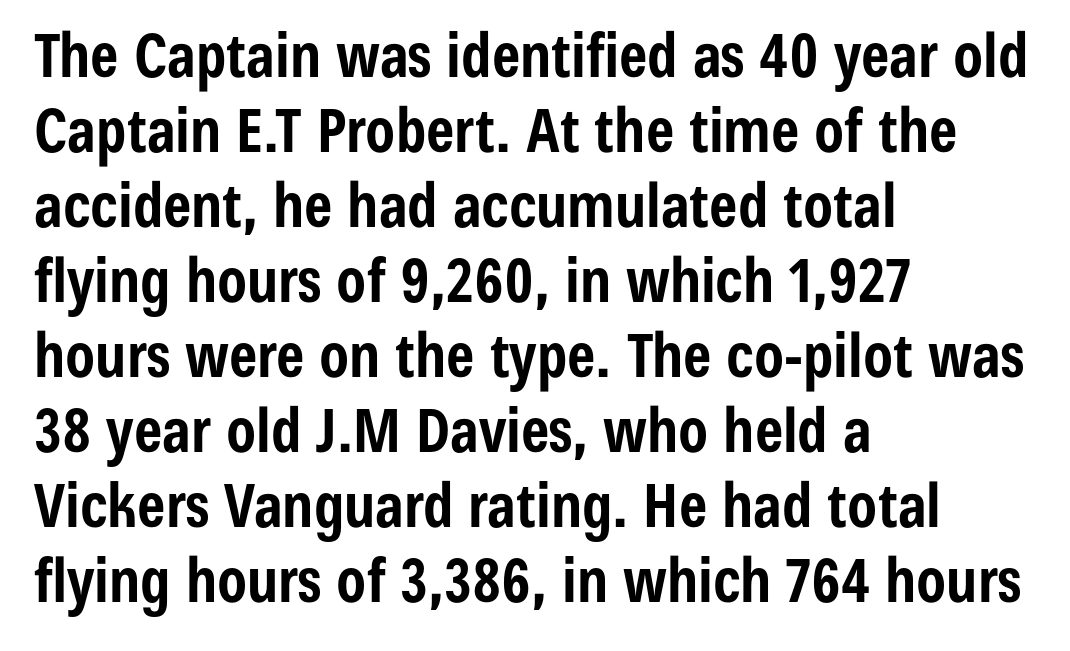
The image shows 60 px bold, condensed sans-serif type, upright; set left-aligned, normal line spacing (1.25x), normal letter spacing, not underlined; low stroke contrast and a medium x-height.
